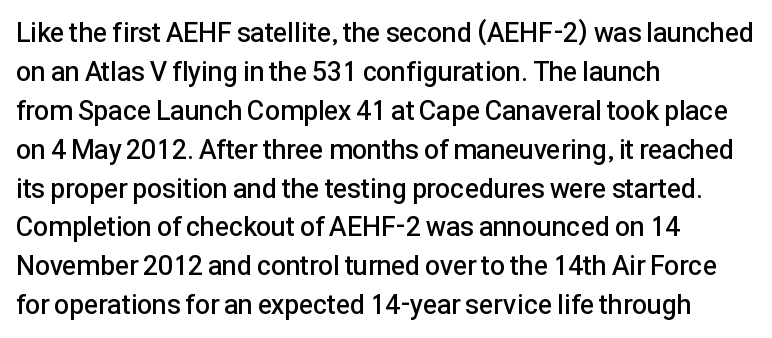
Spacing between characters is what you'd get straight out of the box. The space directly below the letters is spotless. The lines are quadded left. This sample uses an upright cut, with every glyph sitting square on the baseline. Look at the stroke-to-counter ratio: somewhat heavy, a semibold.
